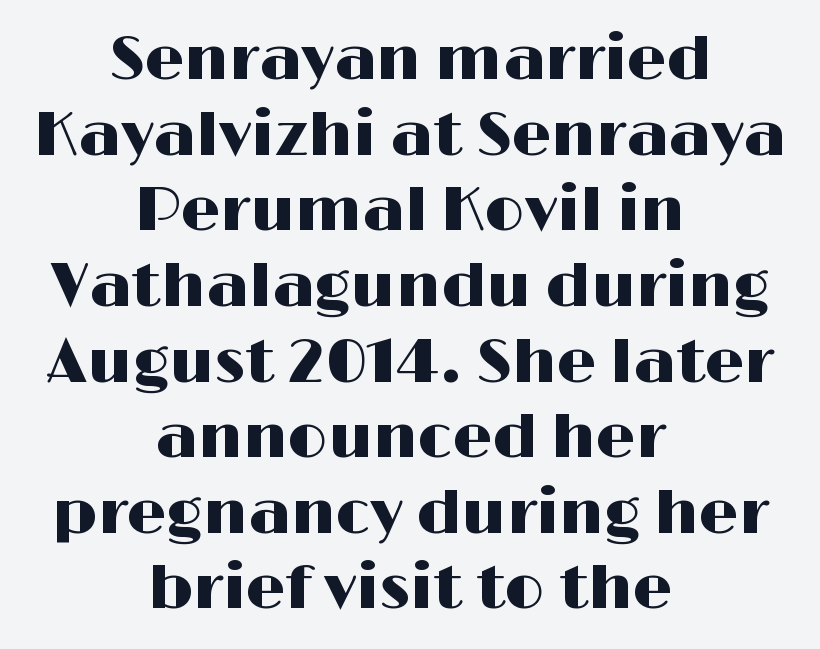
The zone under the glyphs is completely vacant. The letters carry no serifs — their stems end cleanly without finishing strokes. Horizontally, the lines are justified to the midpoint only. You could not count columns in this text — the font is proportionally spaced.
